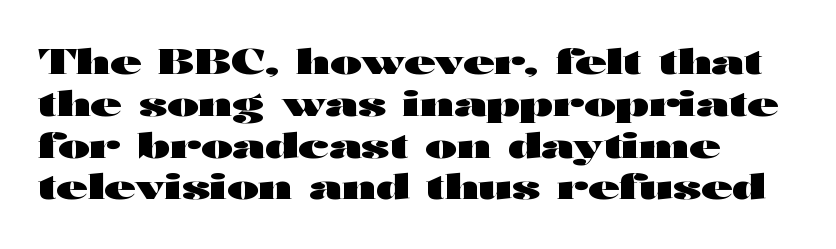
The strokes are fattened all the way to bold. Posture: vertical. Nobody drew a line under any word here. The face used here is rendered with its standard letterfit.
